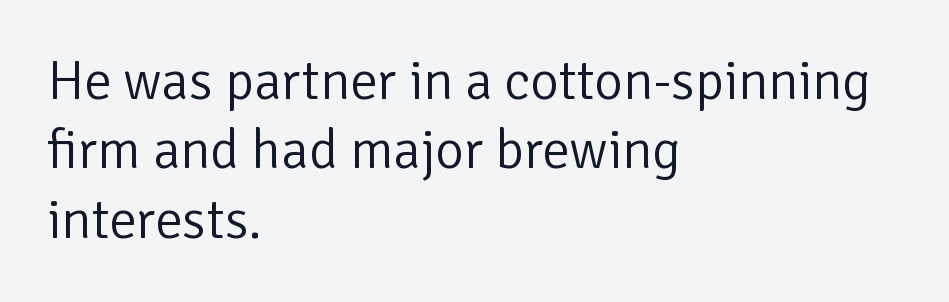
Q: Is the text bold? A: No.
Q: Is the text italic (slanted)? A: No, it is upright.
Q: Is the typeface a serif or a sans-serif typeface? A: Sans-serif.
Q: Is the text underlined? A: No.
Q: How is the paragraph aligned? A: Left-aligned.
Q: Is the spacing between letters normal or unusually wide? A: Normal.
Q: Is the spacing between lines tight, normal or loose? A: Normal.
Q: Width (condensed, normal, or wide)? A: Normal.
Q: Stroke contrast? A: Low.
Q: x-height? A: Medium.
Q: Monospaced? A: No.
